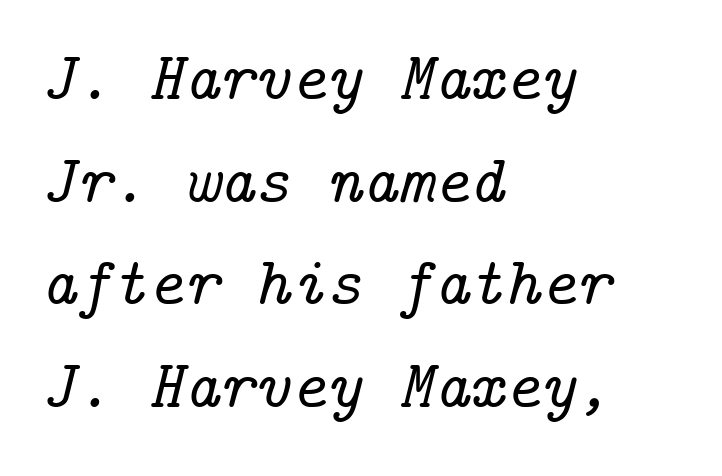
Notice how the stems are inclined rather than vertical — that's the hallmark of italics. The specimen omits any rule beneath the text block's lines. Does the type have serifs? Yes, each stem ends in a small foot. Does the copy run flush right? No — it runs flush left.
